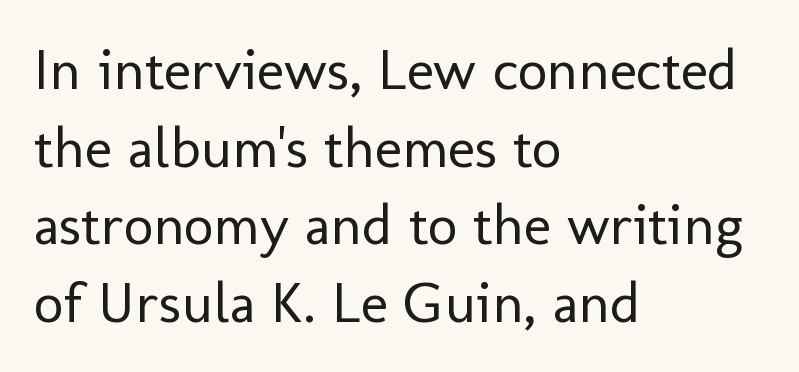
Q: Is the text bold? A: No.
Q: Is the text italic (slanted)? A: No, it is upright.
Q: Is the typeface a serif or a sans-serif typeface? A: Sans-serif.
Q: Is the text underlined? A: No.
Q: How is the paragraph aligned? A: Left-aligned.
Q: Is the spacing between letters normal or unusually wide? A: Normal.
Q: Is the spacing between lines tight, normal or loose? A: Normal.
Q: Width (condensed, normal, or wide)? A: Normal.
Q: Stroke contrast? A: Low.
Q: x-height? A: Medium.
Q: Monospaced? A: No.
